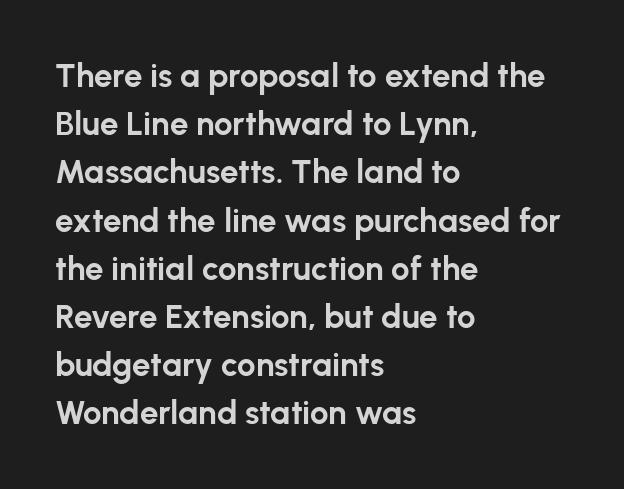
{"serif": "no", "italic": "no", "bold": "yes", "weight": "bold", "width": "normal", "stroke_contrast": "low", "x_height": "medium", "monospaced": "no", "underline": "no", "align": "left", "line_spacing": "normal", "line_spacing_ratio": 1.46, "letter_spacing": "normal", "letter_spacing_em": 0.0, "glyph_px": 33}
